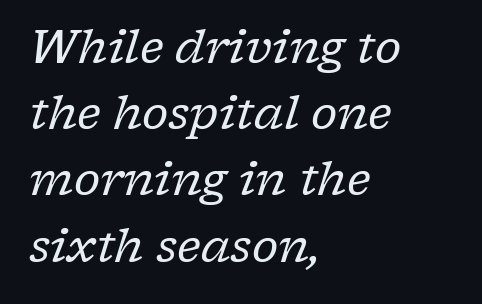
The image shows 46 px regular-weight serif type, italic (leaning right); set left-aligned, normal line spacing (1.44x), normal letter spacing, not underlined; low stroke contrast and a medium x-height.
